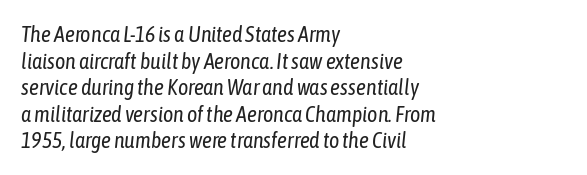
{"italic": "yes", "lean": "right", "slant_degrees": 6, "bold": "no", "underline": "no", "align": "left", "line_spacing_ratio": 1.21, "letter_spacing": "normal", "letter_spacing_em": 0.0, "glyph_px": 22}
